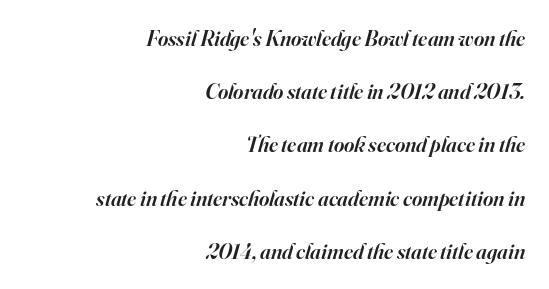
{"italic": "yes", "lean": "right", "slant_degrees": 16, "bold": "semi", "underline": "no", "align": "right", "line_spacing": "loose", "line_spacing_ratio": 2.42, "letter_spacing": "normal", "letter_spacing_em": 0.0, "glyph_px": 22}
